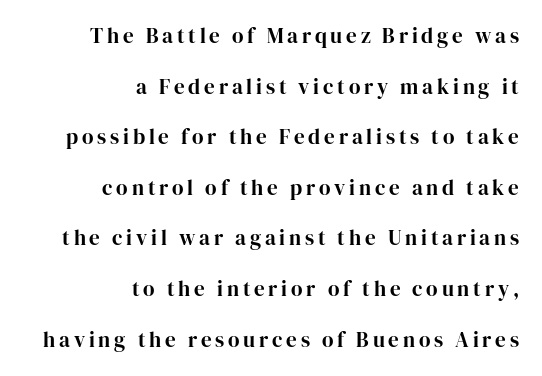
The image shows 21 px text type, upright; set right-aligned, loose line spacing (2.41x), not underlined.
